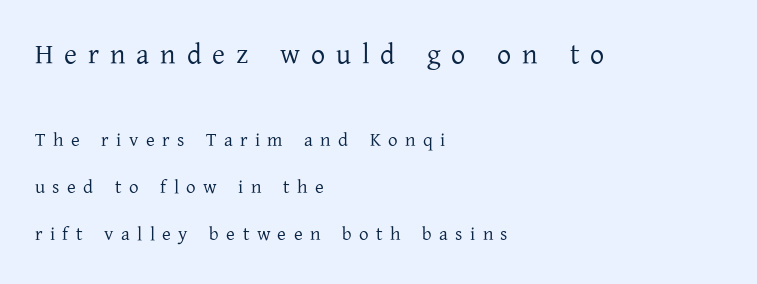
Someone cranked the tracking dial way up on this one. Style check: upright. Varying glyph widths throughout — classic text-font behaviour. Between these two stacked blocks, the higher one wins on size. A student would call this left alignment; a typographer would say flush left, rag right.
